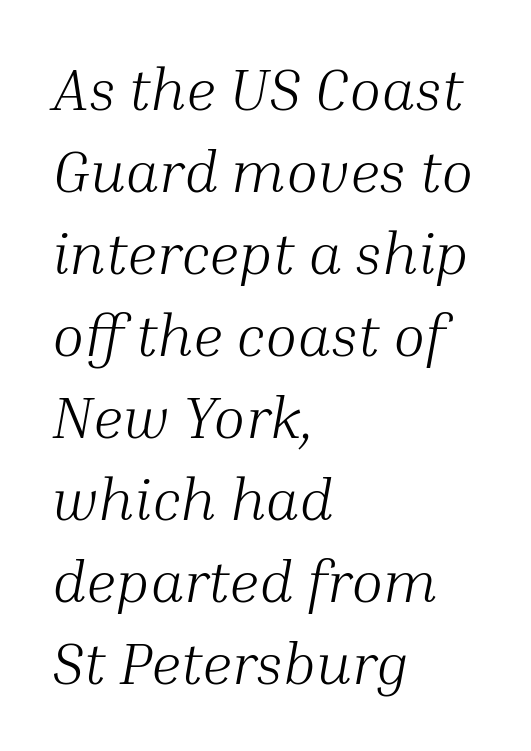
The image shows 59 px light serif type, italic (leaning right); set left-aligned, normal line spacing (1.39x), normal letter spacing, not underlined; medium stroke contrast and a medium x-height.
